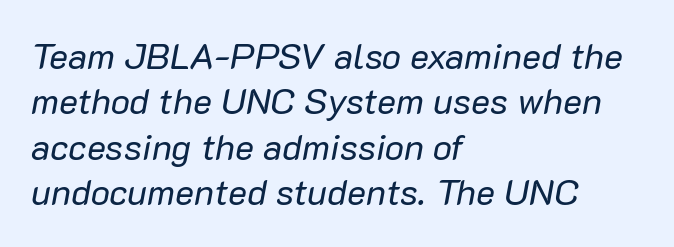
Q: Is the text bold? A: No.
Q: Is the text italic (slanted)? A: Yes, it leans right by about 10 degrees.
Q: Is the text underlined? A: No.
Q: How is the paragraph aligned? A: Left-aligned.
Q: Is the spacing between letters normal or unusually wide? A: Normal.
Q: Is the spacing between lines tight, normal or loose? A: Normal.
Q: Width (condensed, normal, or wide)? A: Normal.
Q: Stroke contrast? A: Low.
Q: x-height? A: Medium.
Q: Monospaced? A: No.
